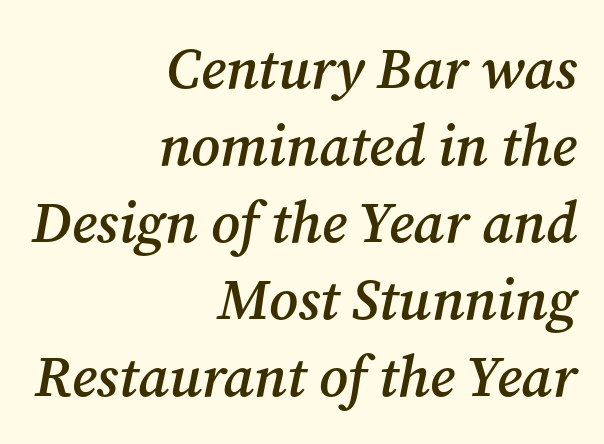
The rag falls on the left side of this text block. Does the lettering tilt? It does — this is italic. Does the weight exceed regular? Yes, but only to semibold. Each new line begins a customary step beneath the previous one.
